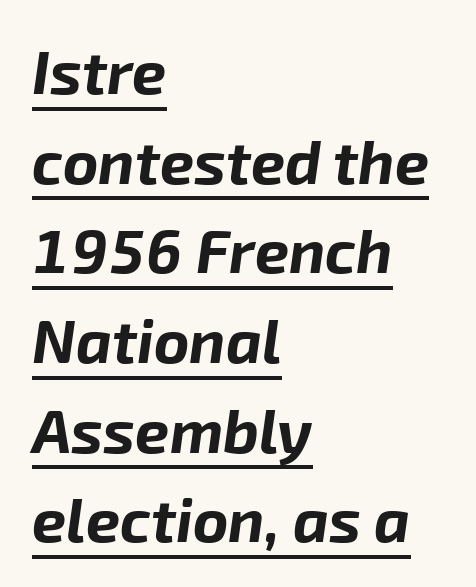
{"italic": "yes", "lean": "right", "slant_degrees": 8, "bold": "yes", "weight": "bold", "width": "normal", "stroke_contrast": "low", "x_height": "medium", "monospaced": "no", "underline": "yes", "align": "left", "line_spacing": "normal", "line_spacing_ratio": 1.47, "letter_spacing": "normal", "letter_spacing_em": 0.0, "glyph_px": 61}
